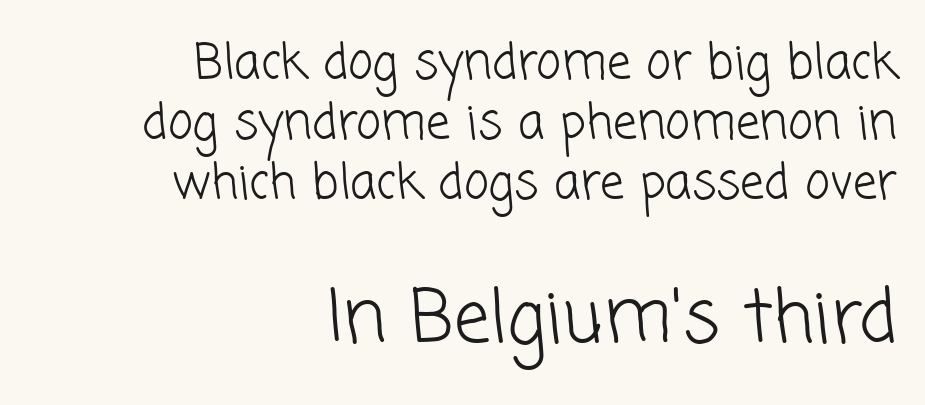
You could not count columns in this text — the font is proportionally spaced. The lower block of text is set noticeably larger than the block above it. What kind of face is this? One without serifs — a sans. The letterforms sit shoulder to shoulder at normal distance.
